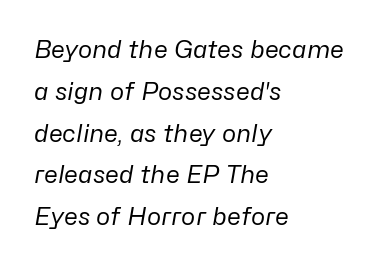
The string is rendered with underlining switched off. Quick note: italic. Teacher's note: observe the even left margin — that is flush-left alignment. Is the type heavy? It reads as light-to-regular instead. Standard letterfit; no display-style spreading of the glyphs.
